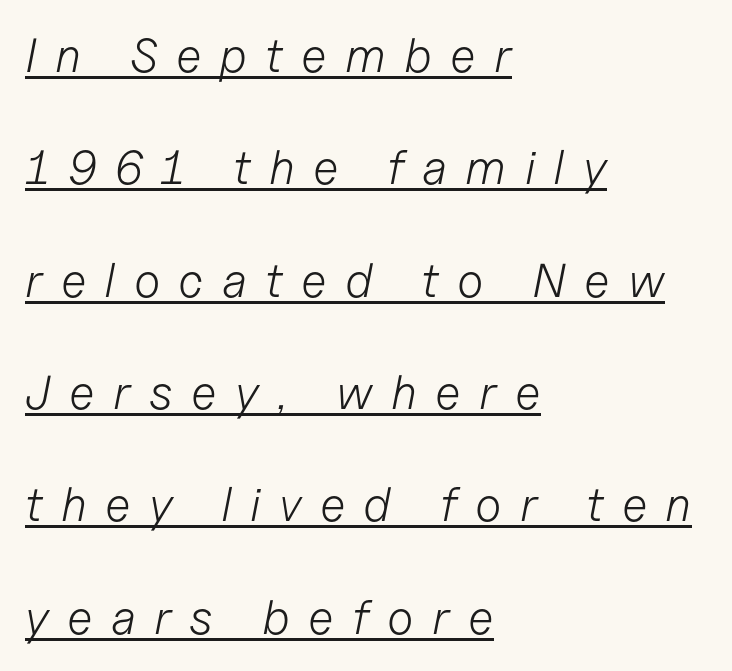
Q: Is the text bold? A: No.
Q: Is the text italic (slanted)? A: Yes, it leans right by about 11 degrees.
Q: Is the text underlined? A: Yes.
Q: How is the paragraph aligned? A: Left-aligned.
Q: Is the spacing between letters normal or unusually wide? A: Unusually wide.
Q: Is the spacing between lines tight, normal or loose? A: Loose.
Q: Width (condensed, normal, or wide)? A: Normal.
Q: Stroke contrast? A: Low.
Q: x-height? A: Medium.
Q: Monospaced? A: No.
